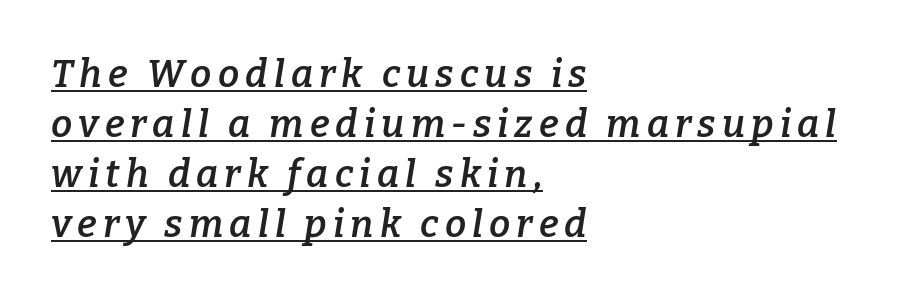
Each letter keeps its own natural width here, so spacing adapts to shape. Each line starts at the same left margin while the right side varies. If you measured baseline to baseline, you'd find a middling distance. Notice how the stems are inclined rather than vertical — that's the hallmark of italics.
